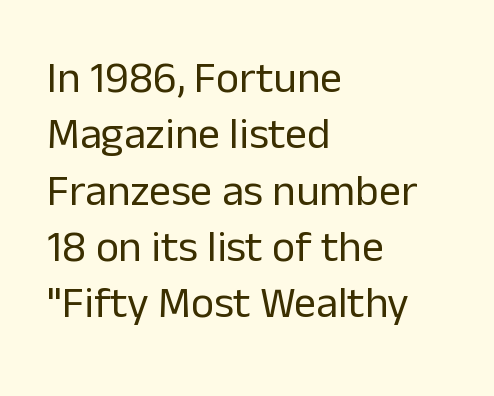
{"serif": "no", "italic": "no", "bold": "no", "weight": "regular", "width": "normal", "stroke_contrast": "low", "x_height": "medium", "monospaced": "no", "underline": "no", "align": "left", "line_spacing": "normal", "line_spacing_ratio": 1.28, "letter_spacing": "normal", "letter_spacing_em": 0.0, "glyph_px": 44}
